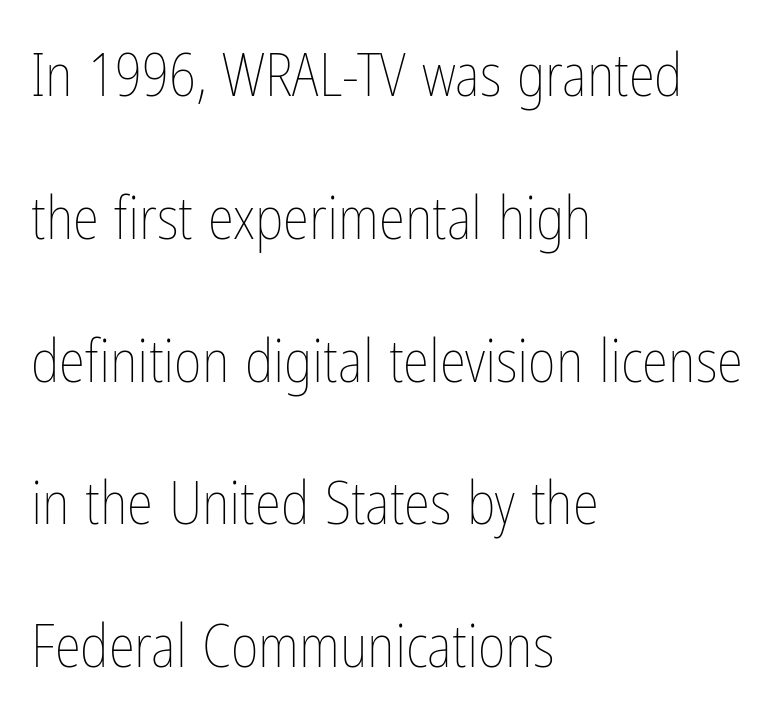
Each letter keeps its own natural width here, so spacing adapts to shape. Honestly, there is no underline to notice here at all. Notice the wide empty band between every row — that's loose leading. Vertical stems look standard width or narrower in stroke. Caption: standard tracking, unaltered. In terms of posture, this sample is upright.
